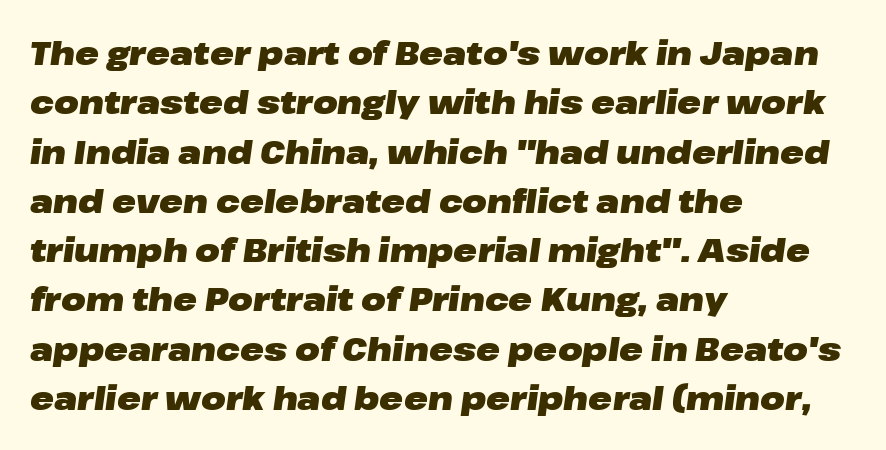
{"italic": "yes", "lean": "right", "slant_degrees": 8, "bold": "yes", "weight": "heavy", "width": "wide", "stroke_contrast": "low", "x_height": "medium", "monospaced": "no", "underline": "no", "align": "left", "line_spacing": "normal", "line_spacing_ratio": 1.54, "letter_spacing": "normal", "letter_spacing_em": 0.0, "glyph_px": 32}
